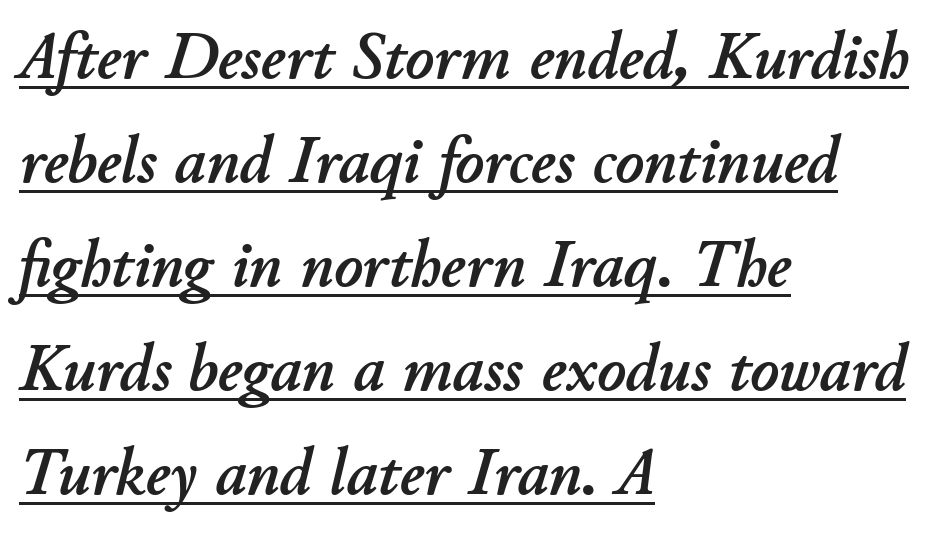
The image shows 68 px text type, italic (leaning right); set left-aligned, normal line spacing (1.53x), normal letter spacing, underlined; low stroke contrast and a small x-height.
